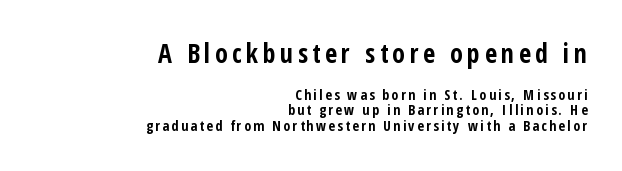
The image shows 26 px bold type, upright; set right-aligned, tight line spacing (1.11x), not underlined; the first (top) block is 1.86x larger.
